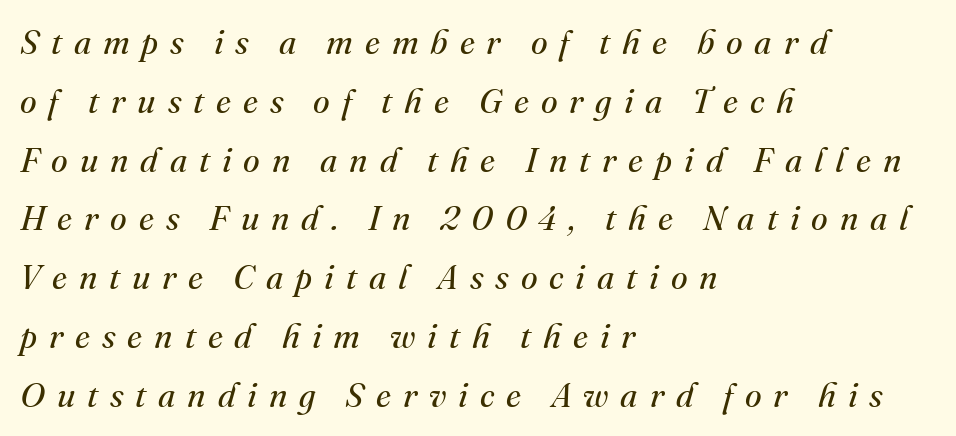
A typesetter would call this proportional, since set widths differ per character. The compositor pushed each line to the left boundary. To sum up the face: it has serifs. This sample uses expanded letter spacing, leaving extra air between glyphs. The font sits on the lighter half of the weight spectrum, regular included.
